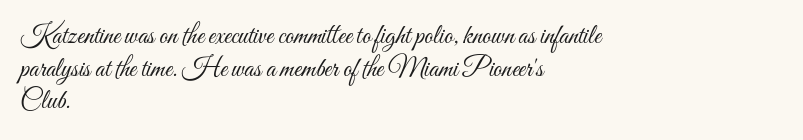
{"bold": "no", "underline": "no", "align": "left", "line_spacing_ratio": 1.21, "letter_spacing": "normal", "letter_spacing_em": 0.0, "glyph_px": 27}
